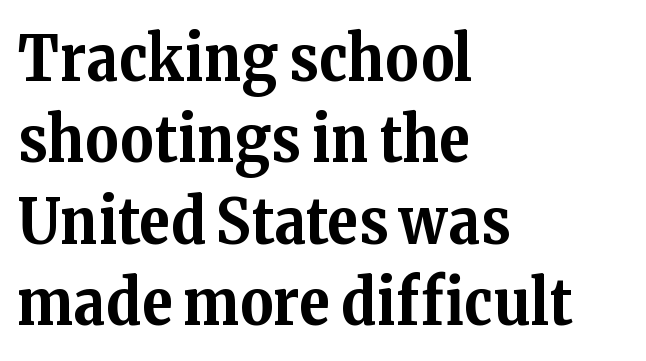
Q: Is the text bold? A: Yes.
Q: Is the text italic (slanted)? A: No, it is upright.
Q: Is the typeface a serif or a sans-serif typeface? A: Serif.
Q: Is the text underlined? A: No.
Q: How is the paragraph aligned? A: Left-aligned.
Q: Is the spacing between letters normal or unusually wide? A: Normal.
Q: Is the spacing between lines tight, normal or loose? A: Normal.
Q: Width (condensed, normal, or wide)? A: Normal.
Q: Stroke contrast? A: Medium.
Q: x-height? A: Medium.
Q: Monospaced? A: No.
